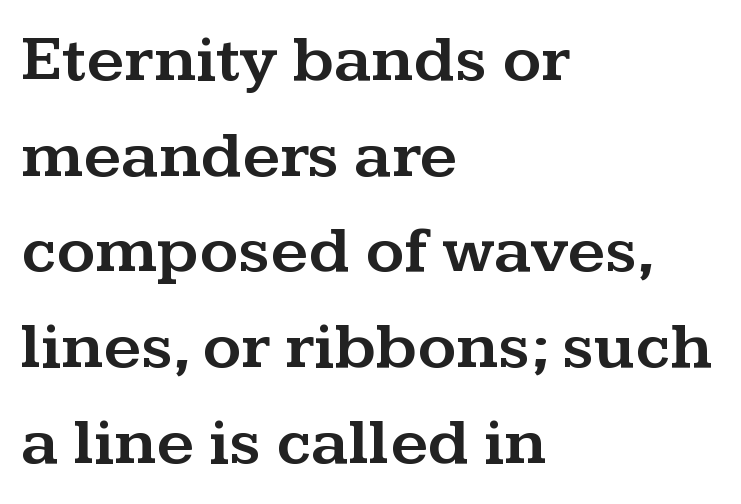
These lines were composed using upright roman letters. Beneath every word, the page is bare. Successive baselines arrive at the customary interval. Regarding serifs, this sample has them. A typesetter would call this zero additional tracking. The ragged edge is on the right, which tells us the setting is flush left.
